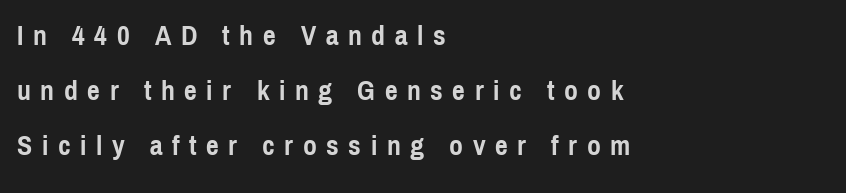
The letters stand straight up with perfectly vertical stems. Are there feet on the stems? There aren't — it's a sans. You could fit nearly another row in the gap between these rows. Plenty of ink on the page — the face is bold. The face used here is proportionally spaced, like ordinary book or web type. The rendering inserts visible extra space after every character.
